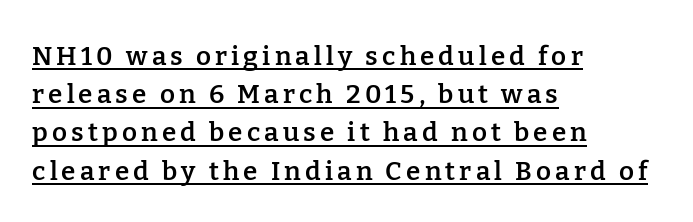
Q: Is the text bold? A: Semi-bold.
Q: Is the text italic (slanted)? A: No, it is upright.
Q: Is the text underlined? A: Yes.
Q: How is the paragraph aligned? A: Left-aligned.
Q: Is the spacing between lines tight, normal or loose? A: Normal.
